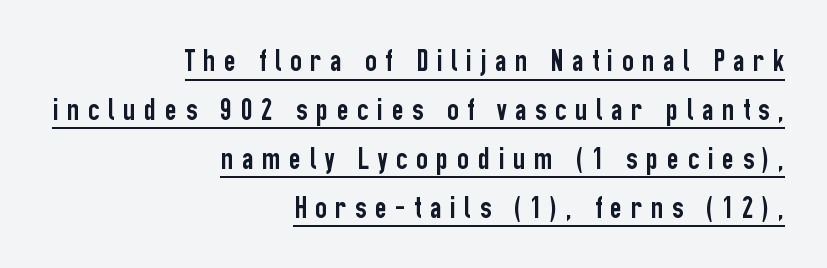
{"serif": "no", "italic": "no", "width": "condensed", "stroke_contrast": "low", "x_height": "medium", "monospaced": "no", "underline": "yes", "align": "right", "line_spacing": "normal", "line_spacing_ratio": 1.53, "letter_spacing": "wide", "letter_spacing_em": 0.27, "glyph_px": 32}
